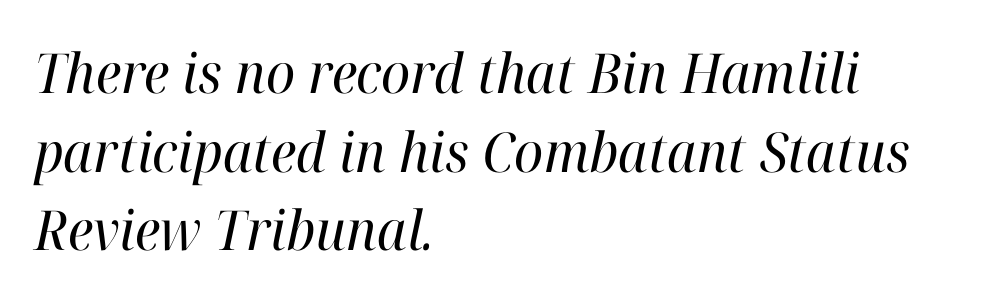
The image shows 55 px regular-weight serif type, italic (leaning right); set left-aligned, normal line spacing (1.43x), normal letter spacing, not underlined; high stroke contrast and a medium x-height.
